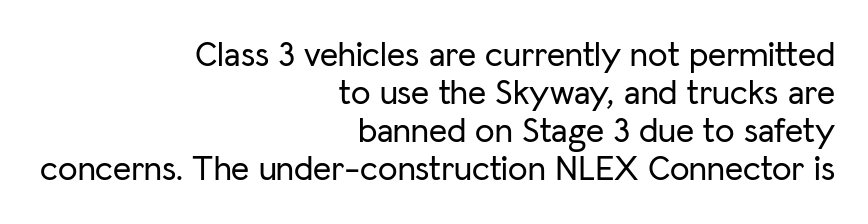
{"serif": "no", "italic": "no", "width": "normal", "stroke_contrast": "low", "x_height": "medium", "monospaced": "no", "underline": "no", "align": "right", "line_spacing": "tight", "line_spacing_ratio": 1.09, "letter_spacing": "normal", "letter_spacing_em": 0.0, "glyph_px": 35}
